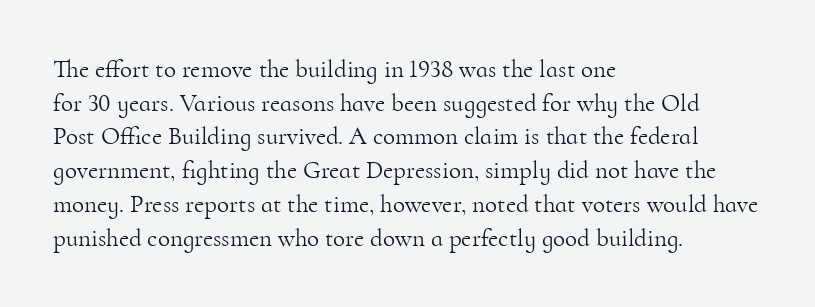
The image shows 25 px text type, upright; set left-aligned, normal line spacing (1.35x), normal letter spacing, not underlined.
